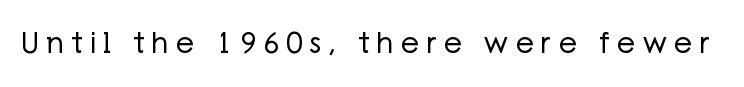
{"serif": "no", "italic": "no", "bold": "no", "weight": "regular", "width": "normal", "stroke_contrast": "low", "x_height": "medium", "monospaced": "no", "underline": "no", "letter_spacing": "wide", "letter_spacing_em": 0.25, "glyph_px": 29}
